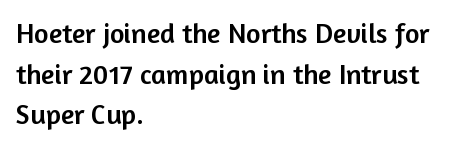
The rendering uses natural spacing where letterforms have individual widths. These lines were composed using upright roman letters. Observe the ordinary spacing: letters are neighbours, not strangers. The block of text has a typical density, with ordinary space between rows. Unlike a traditional serif, this face leaves its strokes unadorned. Honestly, there is no underline to notice here at all.
